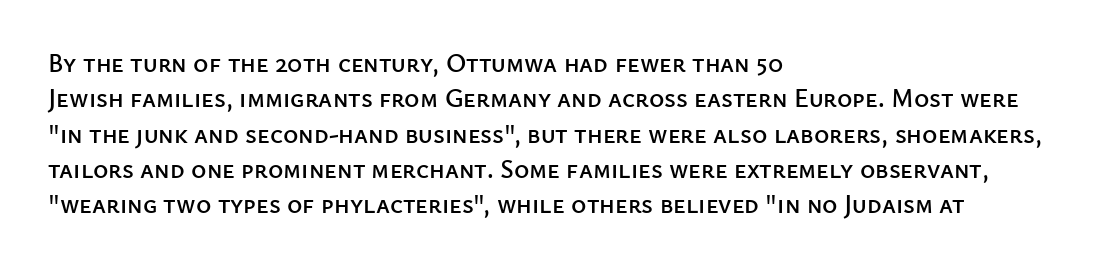
Q: Is the text italic (slanted)? A: No, it is upright.
Q: Is the text underlined? A: No.
Q: How is the paragraph aligned? A: Left-aligned.
Q: Is the spacing between letters normal or unusually wide? A: Normal.
Q: Is the spacing between lines tight, normal or loose? A: Normal.
